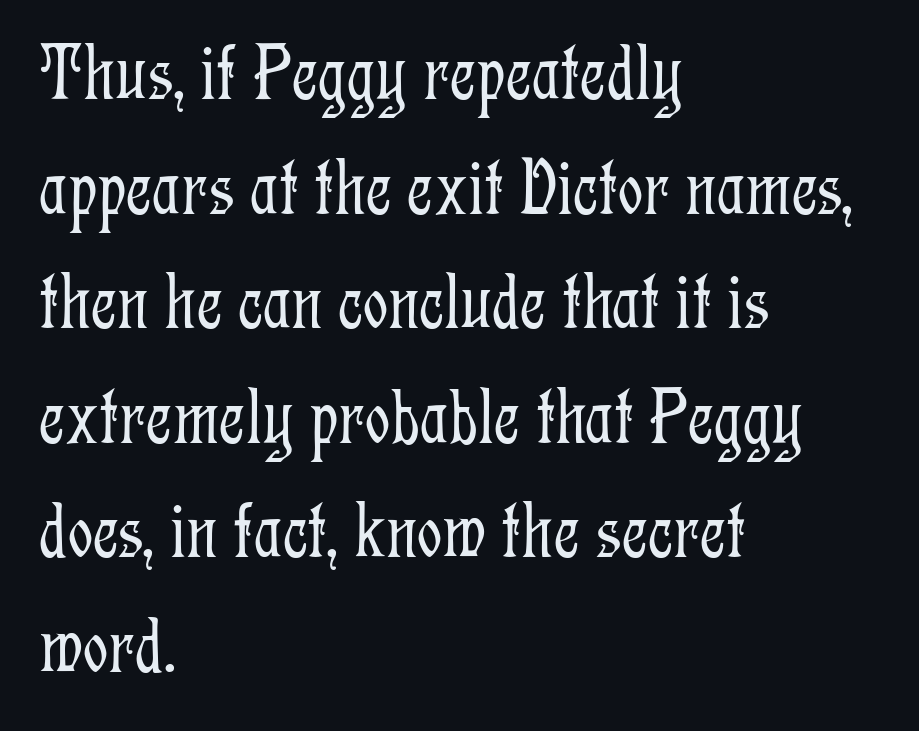
{"serif": "yes", "italic": "no", "bold": "no", "weight": "light", "width": "condensed", "stroke_contrast": "low", "x_height": "medium", "monospaced": "no", "underline": "no", "align": "left", "line_spacing": "normal", "line_spacing_ratio": 1.45, "letter_spacing": "normal", "letter_spacing_em": 0.0, "glyph_px": 79}
